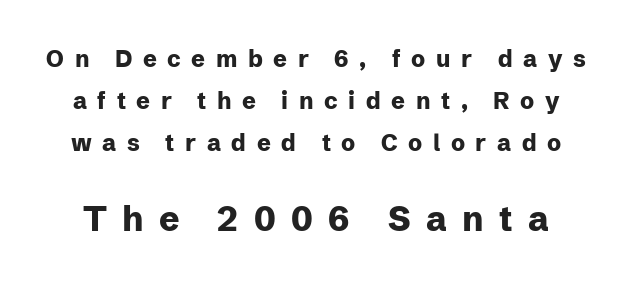
Q: Is the text bold? A: Yes.
Q: Is the text italic (slanted)? A: No, it is upright.
Q: Is the typeface a serif or a sans-serif typeface? A: Sans-serif.
Q: Is the text underlined? A: No.
Q: Is the spacing between letters normal or unusually wide? A: Unusually wide.
Q: Which block of text is set in a larger size, the first (top) or the second (bottom)? A: The second (bottom) one.
Q: Width (condensed, normal, or wide)? A: Normal.
Q: Stroke contrast? A: Low.
Q: x-height? A: Medium.
Q: Monospaced? A: No.
